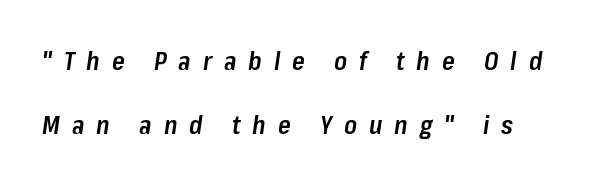
Slanted lettering throughout. The zone under the glyphs is completely vacant. As a designer I'd log this as weight 600, semibold. The rendering inserts visible extra space after every character. Widely set lines give the paragraph a tall, airy silhouette.
